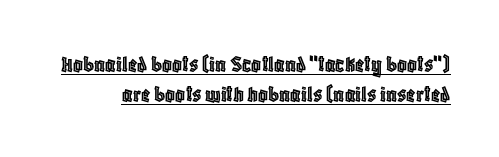
If you measured baseline to baseline, you'd find a middling distance. This sample carries an underscore along the baseline area. Glyph-to-glyph distance matches everyday printed text. Is there any slant? The stems are plumb.
